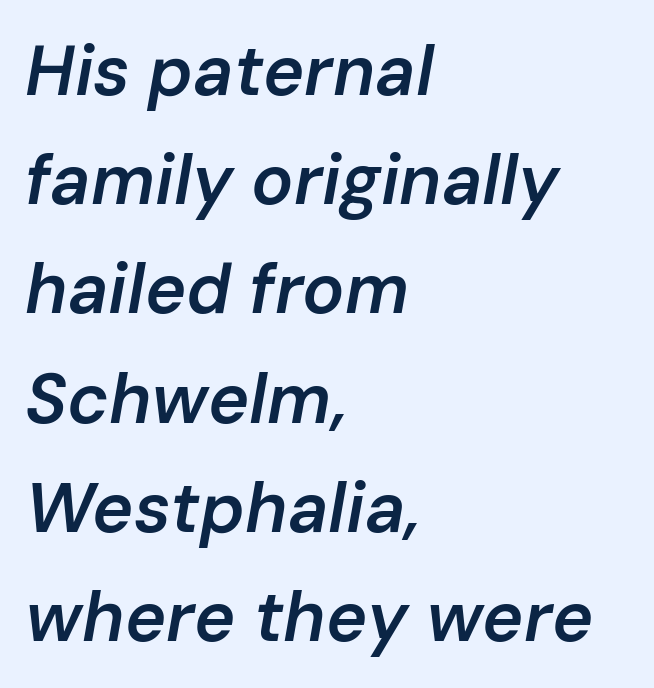
The image shows 70 px semibold type, italic (leaning right); set left-aligned, normal line spacing (1.56x), normal letter spacing, not underlined; low stroke contrast and a medium x-height.
